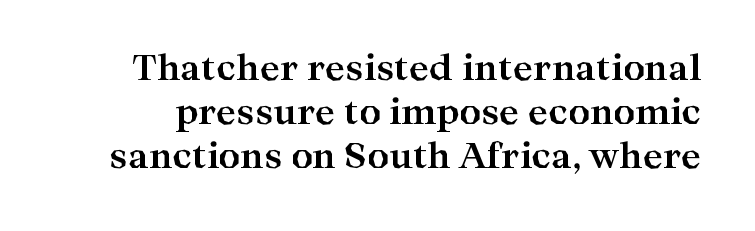
Tracking here is standard; glyphs follow each other at the usual distance. Does the type have serifs? Yes, each stem ends in a small foot. Spacing verdict: proportional, widths tailored to each character. Unlike italic type, these characters show no tilt at all. Descenders hang freely into open space. The vertical gap from one line to the next is medium.
